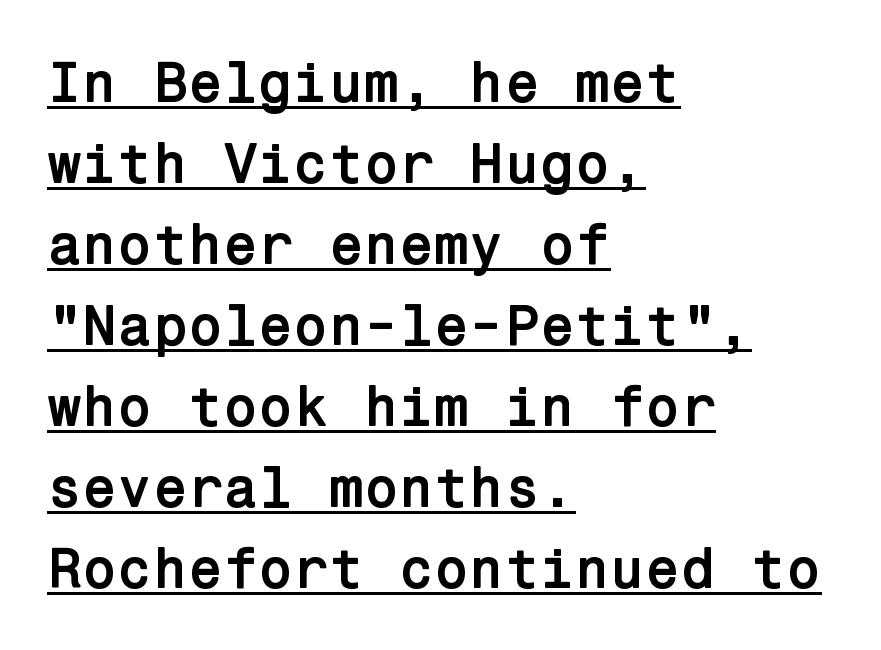
{"serif": "no", "italic": "no", "bold": "yes", "weight": "semibold", "width": "normal", "stroke_contrast": "low", "x_height": "medium", "underline": "yes", "align": "left", "line_spacing": "normal", "line_spacing_ratio": 1.42, "letter_spacing": "normal", "letter_spacing_em": 0.0, "glyph_px": 57}
